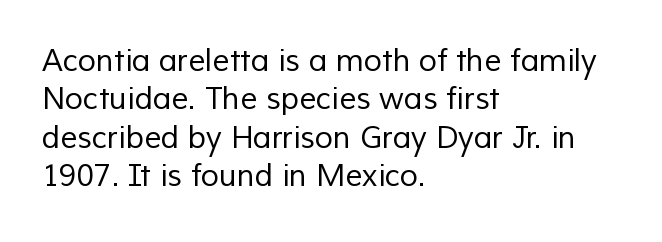
{"serif": "no", "bold": "no", "weight": "regular", "width": "normal", "stroke_contrast": "low", "x_height": "medium", "monospaced": "no", "underline": "no", "align": "left", "line_spacing": "normal", "line_spacing_ratio": 1.28, "letter_spacing": "normal", "letter_spacing_em": 0.0, "glyph_px": 30}
